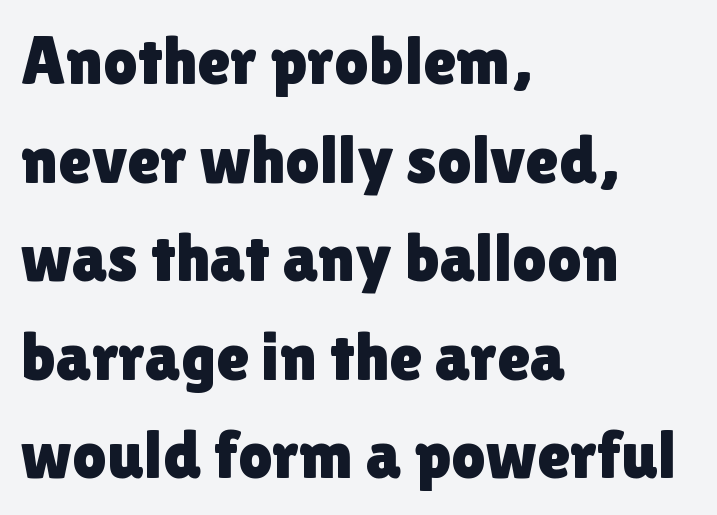
The image shows 68 px sans-serif type, upright; set left-aligned, normal line spacing (1.45x), normal letter spacing, not underlined; a medium x-height.
